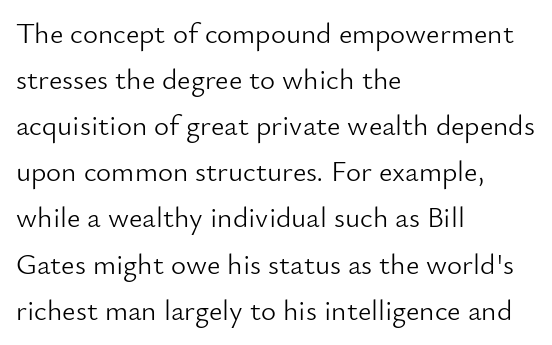
The image shows 29 px light sans-serif type, upright; set left-aligned, normal line spacing (1.59x), normal letter spacing, not underlined; low stroke contrast and a small x-height.
